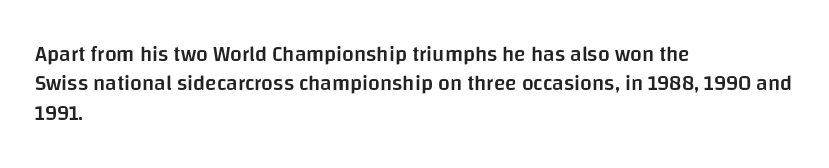
The image shows 21 px text type, upright; set left-aligned, normal line spacing (1.4x), normal letter spacing, not underlined.
